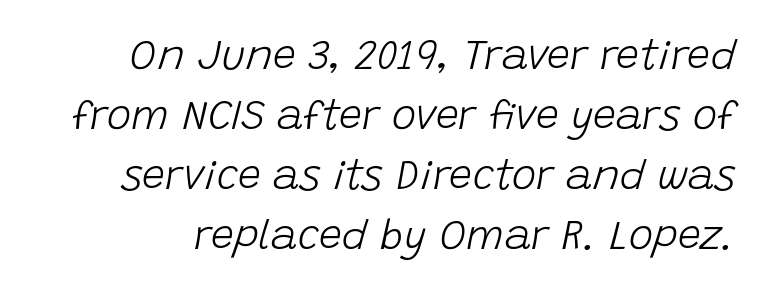
Q: Is the text bold? A: No.
Q: Is the text italic (slanted)? A: Yes, it leans right by about 15 degrees.
Q: Is the text underlined? A: No.
Q: Is the spacing between letters normal or unusually wide? A: Normal.
Q: Is the spacing between lines tight, normal or loose? A: Normal.
Q: Width (condensed, normal, or wide)? A: Normal.
Q: Stroke contrast? A: Low.
Q: x-height? A: Large.
Q: Monospaced? A: No.
